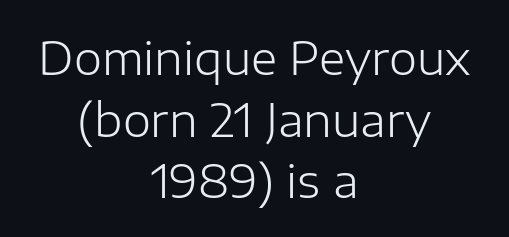
The image shows 45 px light sans-serif type, upright; set centered, normal line spacing (1.37x), normal letter spacing, not underlined; low stroke contrast and a medium x-height.
